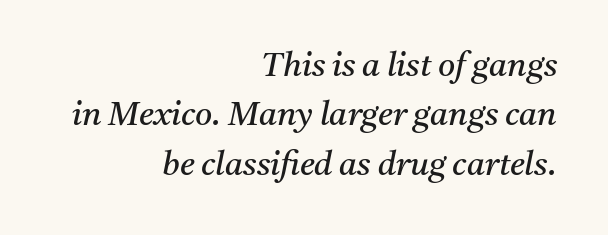
Q: Is the text bold? A: No.
Q: Is the text italic (slanted)? A: Yes, it leans right by about 11 degrees.
Q: Is the typeface a serif or a sans-serif typeface? A: Serif.
Q: Is the text underlined? A: No.
Q: How is the paragraph aligned? A: Right-aligned.
Q: Is the spacing between letters normal or unusually wide? A: Normal.
Q: Is the spacing between lines tight, normal or loose? A: Normal.
Q: Width (condensed, normal, or wide)? A: Normal.
Q: Stroke contrast? A: Medium.
Q: x-height? A: Medium.
Q: Monospaced? A: No.
